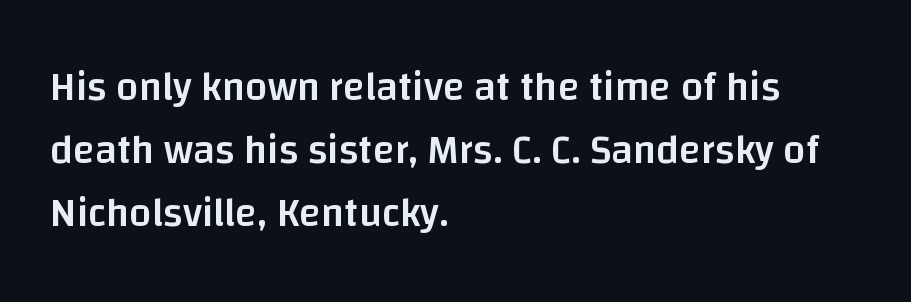
The image shows 40 px semibold sans-serif type, upright; set left-aligned, normal line spacing (1.58x), normal letter spacing, not underlined; low stroke contrast and a large x-height.
